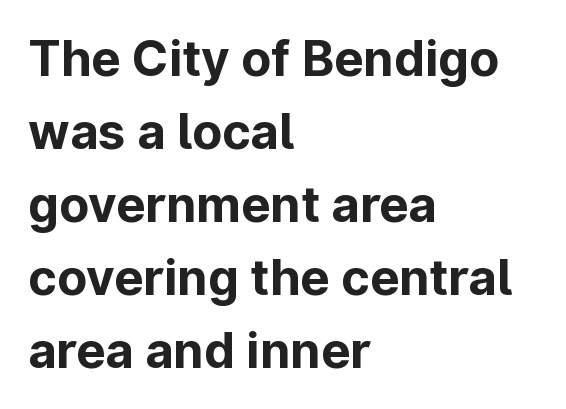
Q: Is the text bold? A: Yes.
Q: Is the text italic (slanted)? A: No, it is upright.
Q: Is the typeface a serif or a sans-serif typeface? A: Sans-serif.
Q: Is the text underlined? A: No.
Q: How is the paragraph aligned? A: Left-aligned.
Q: Is the spacing between letters normal or unusually wide? A: Normal.
Q: Is the spacing between lines tight, normal or loose? A: Normal.
Q: Width (condensed, normal, or wide)? A: Normal.
Q: Stroke contrast? A: Low.
Q: x-height? A: Medium.
Q: Monospaced? A: No.
